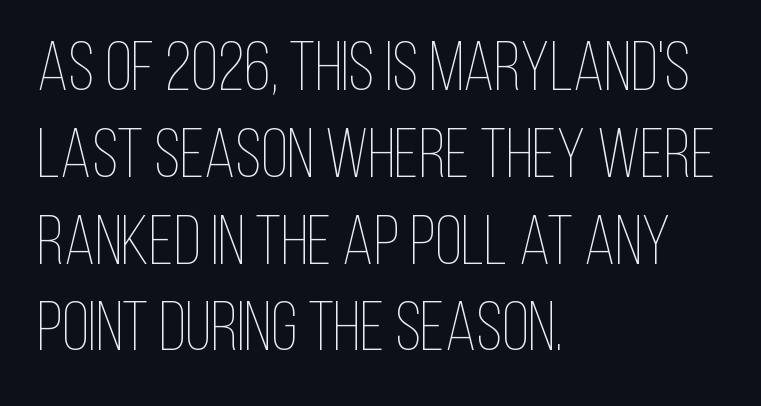
Q: Is the text bold? A: No.
Q: Is the text italic (slanted)? A: No, it is upright.
Q: Is the text underlined? A: No.
Q: How is the paragraph aligned? A: Left-aligned.
Q: Is the spacing between letters normal or unusually wide? A: Normal.
Q: Width (condensed, normal, or wide)? A: Condensed.
Q: Stroke contrast? A: Low.
Q: x-height? A: Large.
Q: Monospaced? A: No.
